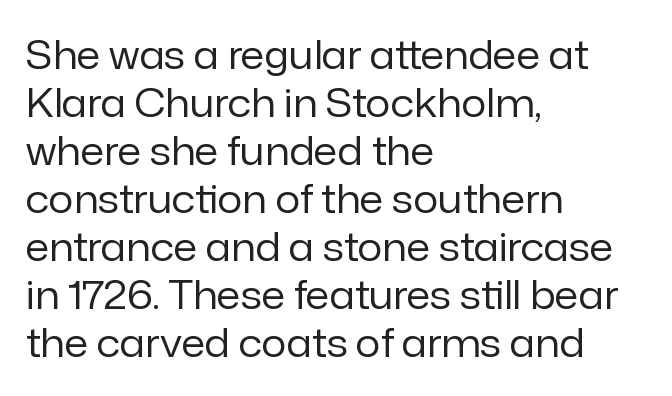
The image shows 39 px regular-weight sans-serif type, upright; set left-aligned, line spacing 1.23x, normal letter spacing, not underlined; low stroke contrast and a medium x-height.
